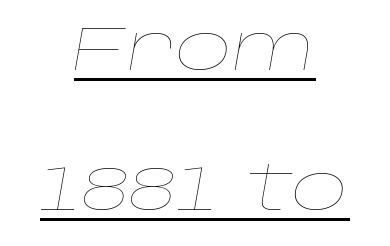
The face used here is proportionally spaced, like ordinary book or web type. Does the copy run flush right? No — it is centered line by line. Quick note: italic. The line-height multiplier appears high, well above default. Observe the ordinary spacing: letters are neighbours, not strangers. Summary of weight: not heavy and not bold.
